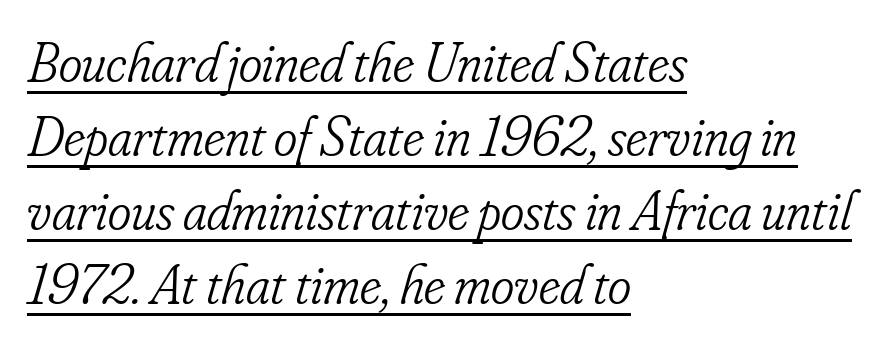
The image shows 56 px light, condensed serif type, italic (leaning right); set left-aligned, normal line spacing (1.32x), normal letter spacing, underlined; low stroke contrast and a small x-height.
